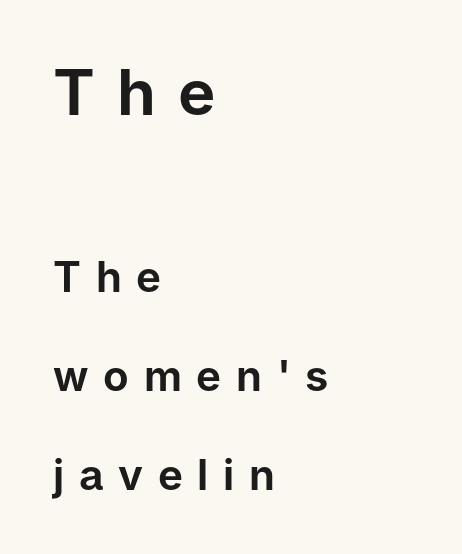
The image shows 63 px sans-serif type, upright; set left-aligned, loose line spacing (2.35x), unusually wide letter spacing (+0.35 em), not underlined; the first (top) block is 1.5x larger; low stroke contrast and a medium x-height.
